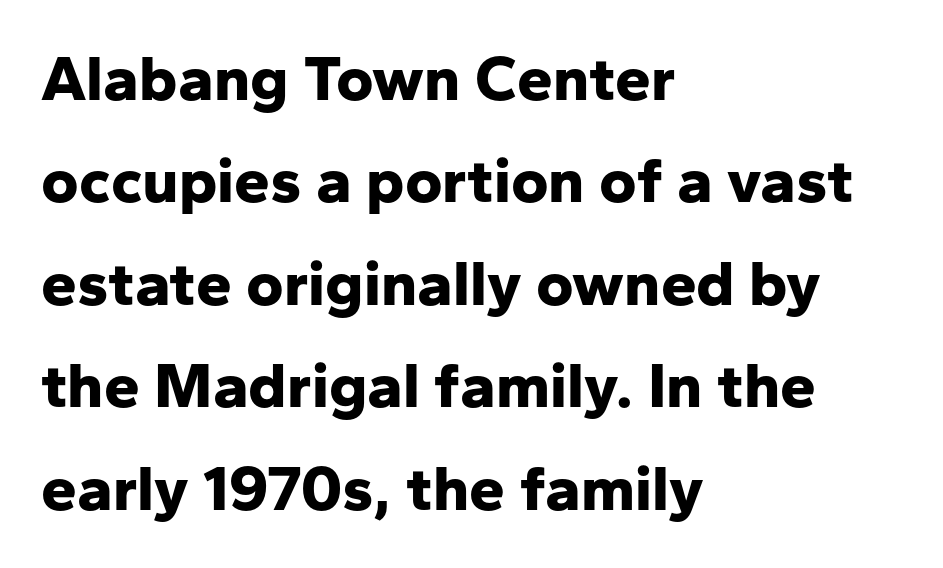
The letters stand straight up with perfectly vertical stems. A typesetter would call this proportional, since set widths differ per character. The paragraph shown leans on its left margin. Decoration check: the copy has no underline.
